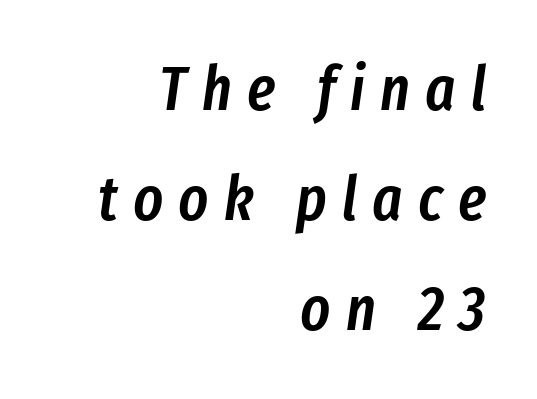
The image shows 63 px semibold, condensed type, italic (leaning right); set right-aligned, line spacing 1.75x, unusually wide letter spacing (+0.24 em), not underlined; low stroke contrast and a medium x-height.
